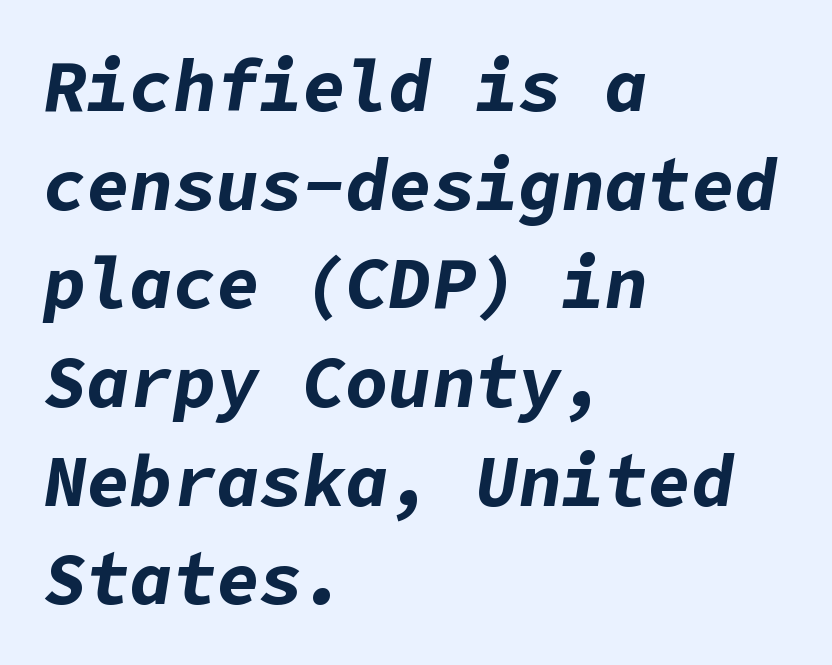
{"italic": "yes", "lean": "right", "slant_degrees": 9, "bold": "yes", "weight": "bold", "width": "normal", "stroke_contrast": "low", "x_height": "medium", "underline": "no", "align": "left", "line_spacing": "normal", "line_spacing_ratio": 1.37, "letter_spacing": "normal", "letter_spacing_em": 0.0, "glyph_px": 72}
